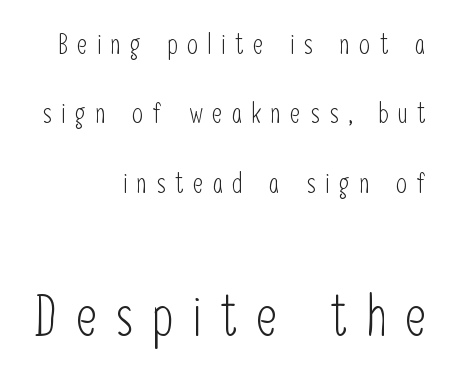
Rows of type keep a wide berth in the vertical direction. The face used here appears at its bigger size in the lower chunk. Short and long lines alike share a common ending point at right. Inter-character spacing is expanded well beyond the font's built-in metrics.
